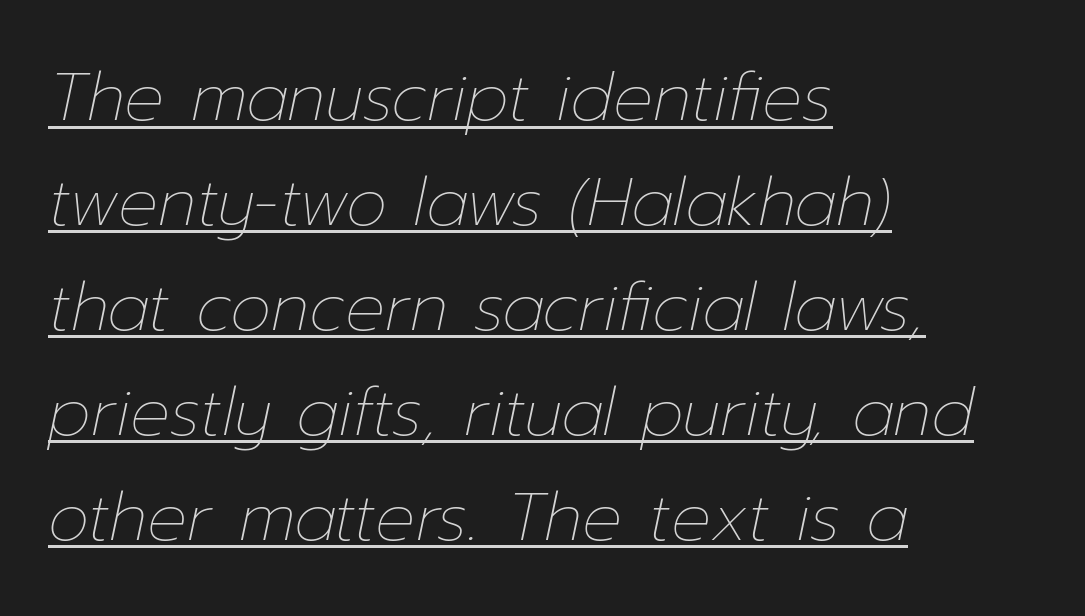
The ragged edge is on the right, which tells us the setting is flush left. The horizontal fit of the characters is conventional and even. Decoration check: the copy is underlined. Varying glyph widths throughout — classic text-font behaviour. Bold? No — there's no thickening of the strokes.
